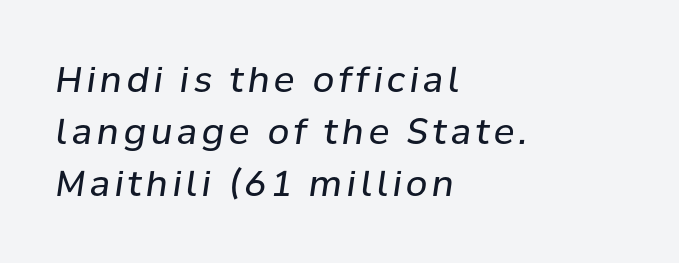
Summary of weight: not heavy and not bold. The rendering anchors every line to the left-hand side. There's an unmistakable incline to the writing here. The lines sit at an ordinary, default distance from one another.
